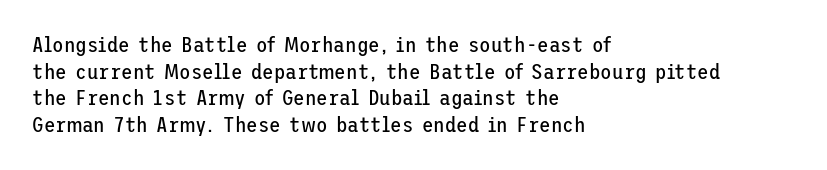
Q: Is the text bold? A: No.
Q: Is the text italic (slanted)? A: No, it is upright.
Q: Is the text underlined? A: No.
Q: How is the paragraph aligned? A: Left-aligned.
Q: Is the spacing between letters normal or unusually wide? A: Normal.
Q: Is the spacing between lines tight, normal or loose? A: Normal.
